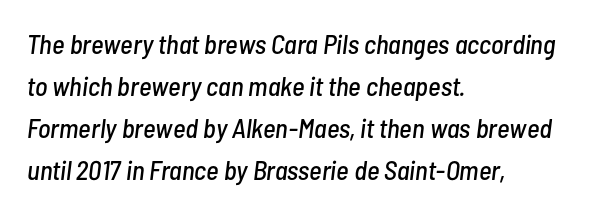
The image shows 27 px text type, italic (leaning right); set left-aligned, normal line spacing (1.56x), normal letter spacing, not underlined.
